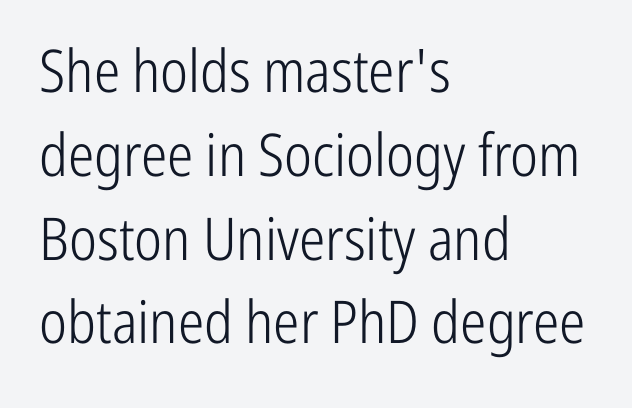
{"serif": "no", "italic": "no", "bold": "no", "weight": "light", "width": "condensed", "stroke_contrast": "low", "x_height": "medium", "monospaced": "no", "underline": "no", "align": "left", "line_spacing": "normal", "line_spacing_ratio": 1.42, "letter_spacing": "normal", "letter_spacing_em": 0.0, "glyph_px": 59}
